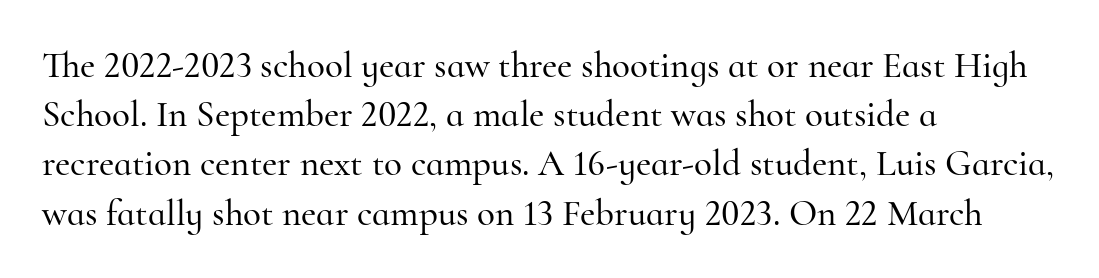
Q: Is the text italic (slanted)? A: No, it is upright.
Q: Is the typeface a serif or a sans-serif typeface? A: Serif.
Q: Is the text underlined? A: No.
Q: How is the paragraph aligned? A: Left-aligned.
Q: Is the spacing between letters normal or unusually wide? A: Normal.
Q: Is the spacing between lines tight, normal or loose? A: Normal.
Q: Width (condensed, normal, or wide)? A: Normal.
Q: Stroke contrast? A: High.
Q: x-height? A: Small.
Q: Monospaced? A: No.
